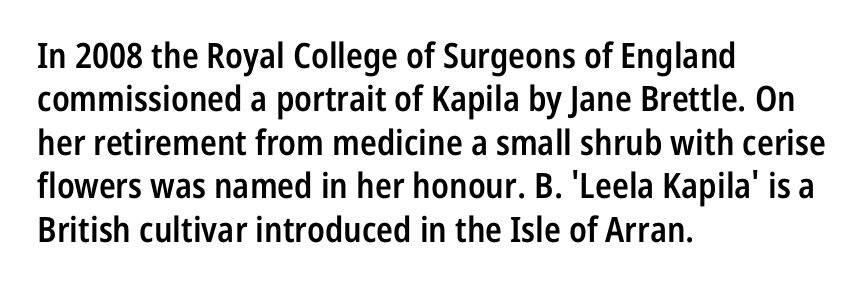
{"serif": "no", "italic": "no", "bold": "semi", "weight": "semibold", "width": "condensed", "stroke_contrast": "low", "x_height": "medium", "monospaced": "no", "underline": "no", "align": "left", "line_spacing_ratio": 1.24, "letter_spacing": "normal", "letter_spacing_em": 0.0, "glyph_px": 35}
